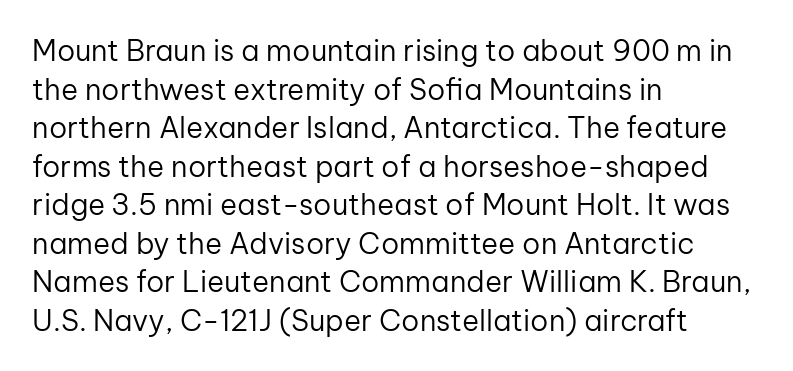
{"serif": "no", "italic": "no", "bold": "no", "weight": "regular", "width": "normal", "stroke_contrast": "low", "x_height": "medium", "monospaced": "no", "underline": "no", "align": "left", "line_spacing": "normal", "line_spacing_ratio": 1.33, "letter_spacing": "normal", "letter_spacing_em": 0.0, "glyph_px": 29}
